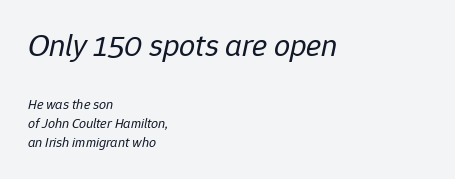
The space beneath each line is pristine and unruled. Look at the tracking — it's just the regular setting, nothing added. One-word summary of the alignment: left. Evenly set lines give the paragraph a standard silhouette.
